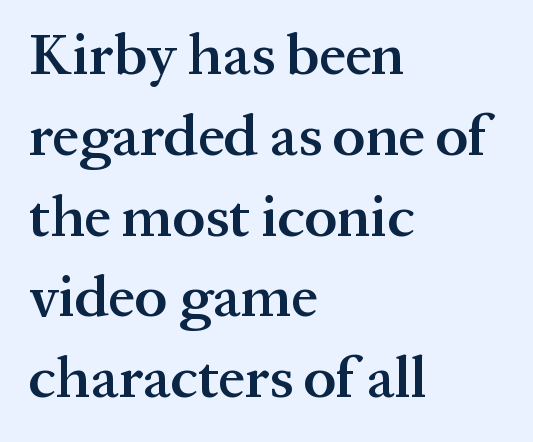
To sum up the face: it has serifs. Emphasis by weight is partial: semibold. Default kerning and tracking; the words read as compact shapes. Descender tails drop into unmarked territory. Does the copy run flush right? No — it runs flush left.
